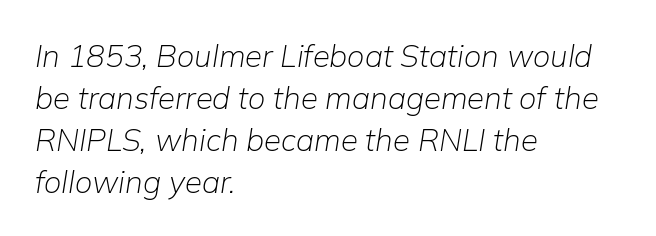
Spacing verdict: proportional, widths tailored to each character. Line starts are locked; line ends wander. Honestly, the row spacing looks completely unremarkable. Is the type heavy? It reads as light-to-regular instead.
